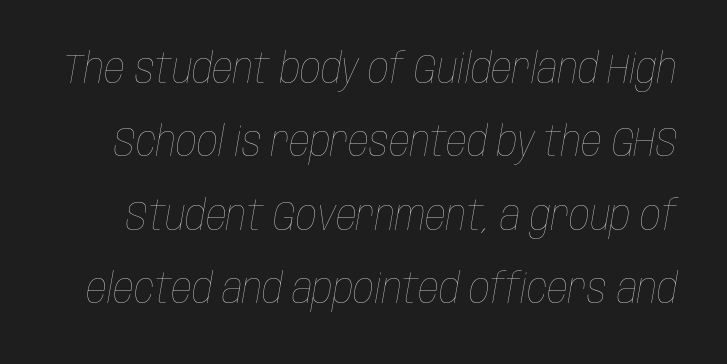
The image shows 41 px thin, condensed type, italic (leaning right); set line spacing 1.79x, normal letter spacing, not underlined; low stroke contrast and a large x-height.
